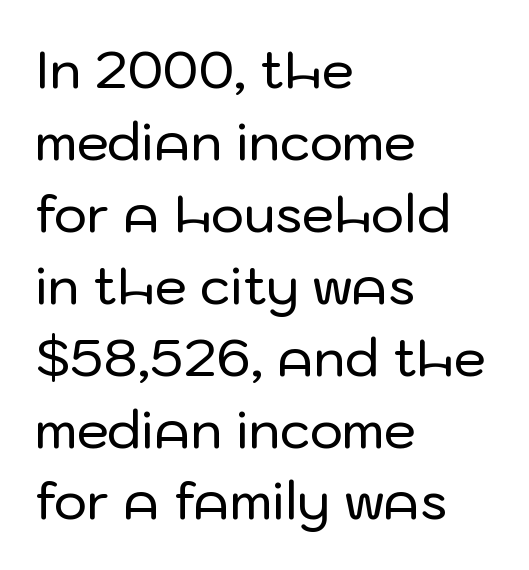
{"serif": "no", "italic": "no", "width": "normal", "stroke_contrast": "low", "x_height": "medium", "monospaced": "no", "underline": "no", "align": "left", "line_spacing": "normal", "line_spacing_ratio": 1.41, "letter_spacing": "normal", "letter_spacing_em": 0.0, "glyph_px": 51}
